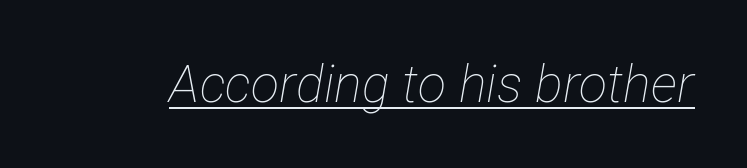
What decoration does the sample have? An underline. Spacing verdict: proportional, widths tailored to each character. Caption: standard tracking, unaltered. Each stroke keeps to a modest, everyday thickness or less.
